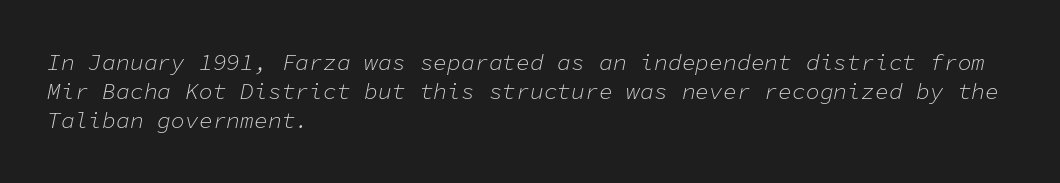
The image shows 23 px text type, italic (leaning right); set left-aligned, normal line spacing (1.27x), normal letter spacing, not underlined.
